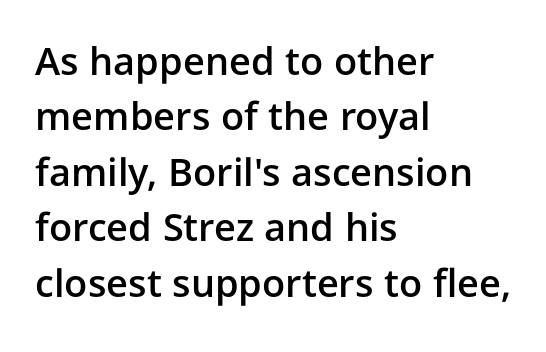
Proportional: the letters do not fall into vertical columns. Moderately thickened strokes mark this as semibold type. Is the block centered? No — it sits flush against the left margin. Vertical strokes here are truly vertical. Check the space under the baseline: it is left empty. Does extra space separate the letters? No, they use regular spacing.
